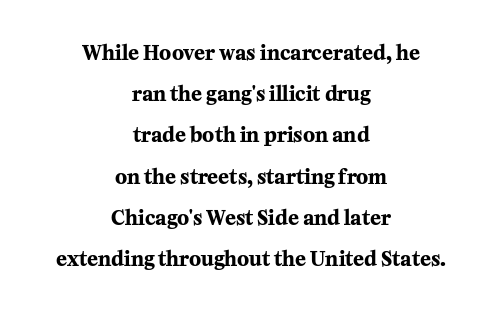
{"italic": "no", "bold": "yes", "underline": "no", "align": "center", "line_spacing": "loose", "line_spacing_ratio": 2.06, "letter_spacing": "normal", "letter_spacing_em": 0.0, "glyph_px": 20}
